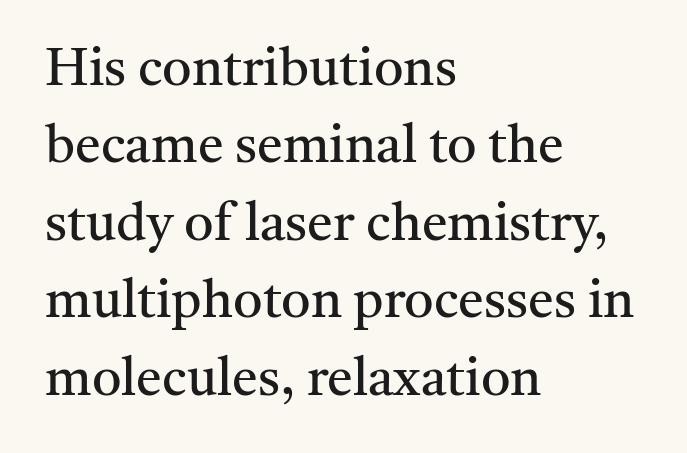
The passage shown is typed in a proportional face where columns would drift. The passage shown has conventional tracking throughout. Decoration check: the copy has no underline. Old-style or modern, the face here clearly has serifs.
